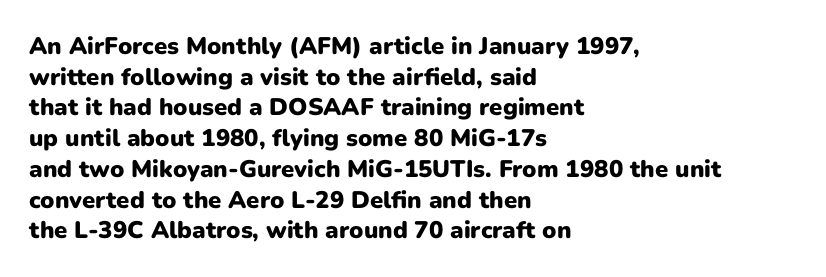
Summary of weight: heavy, a full bold. Tracking value appears to be zero — textbook default spacing. No italicization has been applied; the sample stays upright. The words here are not underlined. A normal amount of white space separates one row of letters from the next.
